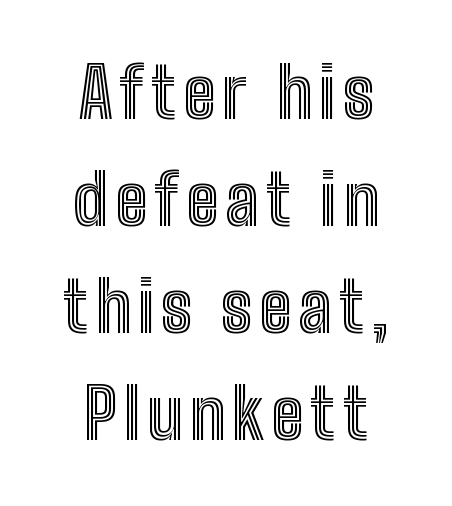
Q: Is the text italic (slanted)? A: No, it is upright.
Q: Is the text underlined? A: No.
Q: How is the paragraph aligned? A: Centered.
Q: Is the spacing between lines tight, normal or loose? A: Normal.
Q: Width (condensed, normal, or wide)? A: Condensed.
Q: x-height? A: Medium.
Q: Monospaced? A: No.
